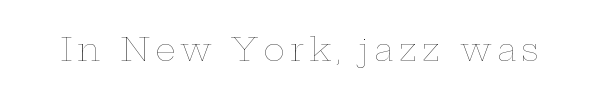
{"italic": "no", "bold": "no", "weight": "thin", "width": "wide", "stroke_contrast": "low", "x_height": "medium", "monospaced": "no", "underline": "no", "glyph_px": 32}
